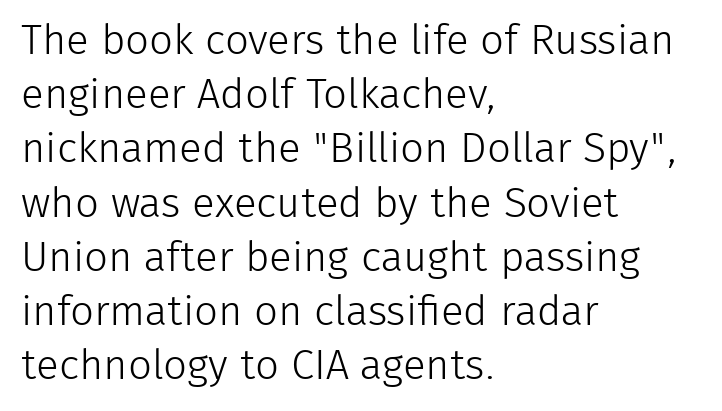
Q: Is the text bold? A: No.
Q: Is the text italic (slanted)? A: No, it is upright.
Q: Is the typeface a serif or a sans-serif typeface? A: Sans-serif.
Q: Is the text underlined? A: No.
Q: How is the paragraph aligned? A: Left-aligned.
Q: Is the spacing between letters normal or unusually wide? A: Normal.
Q: Is the spacing between lines tight, normal or loose? A: Normal.
Q: Width (condensed, normal, or wide)? A: Normal.
Q: Stroke contrast? A: Low.
Q: x-height? A: Medium.
Q: Monospaced? A: No.
